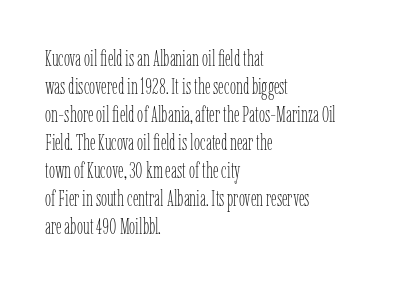
{"italic": "no", "bold": "no", "underline": "no", "align": "left", "line_spacing": "normal", "line_spacing_ratio": 1.27, "letter_spacing": "normal", "letter_spacing_em": 0.0, "glyph_px": 22}
